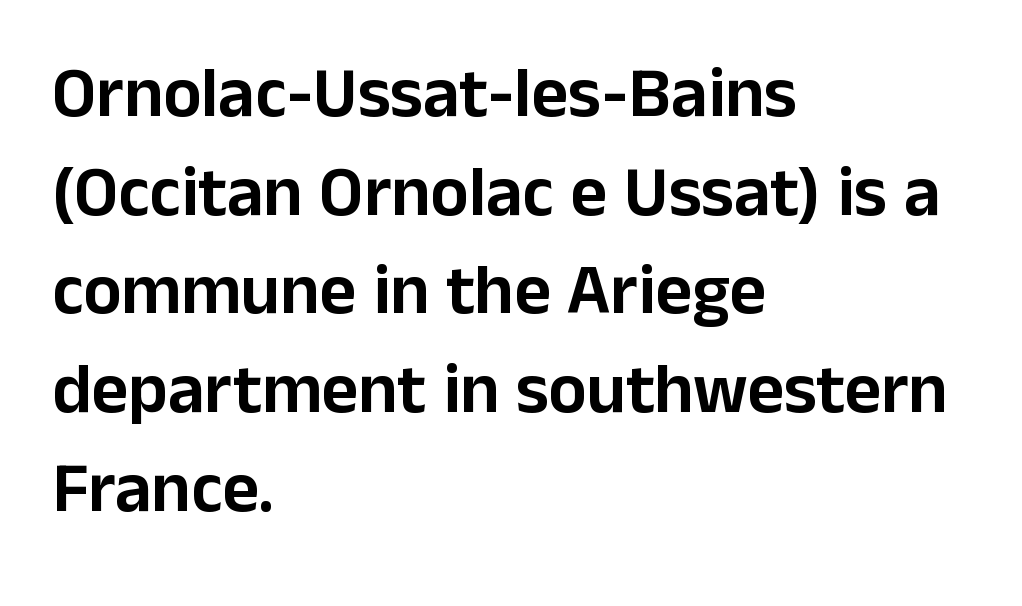
{"serif": "no", "italic": "no", "width": "normal", "stroke_contrast": "low", "x_height": "medium", "monospaced": "no", "underline": "no", "align": "left", "line_spacing": "normal", "line_spacing_ratio": 1.39, "letter_spacing": "normal", "letter_spacing_em": 0.0, "glyph_px": 71}
